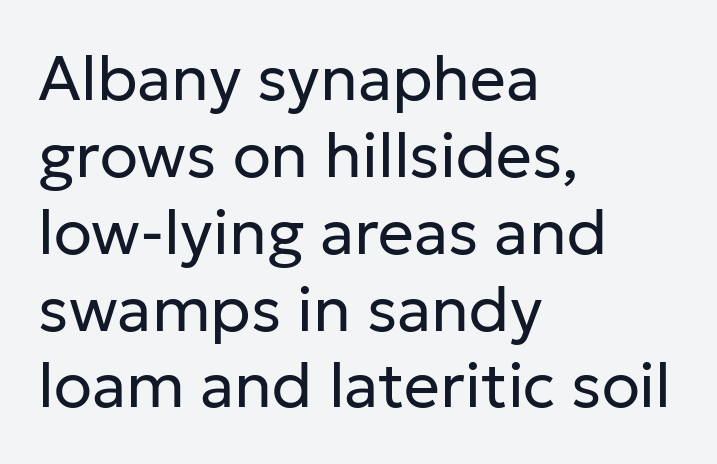
These lines were composed using upright roman letters. Here the designer chose a conventional face with non-uniform glyph widths. What kind of face is this? One without serifs — a sans. Only glyphs here, with clear space below each row.
